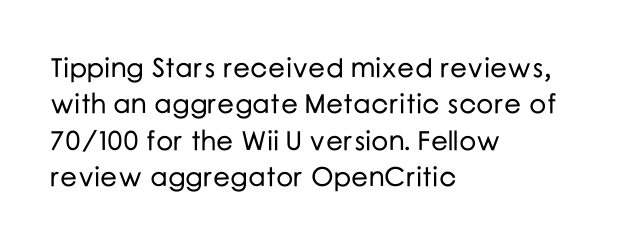
Tracking value appears to be zero — textbook default spacing. The type sits square on the baseline with zero lean. A clean baseline with only descenders dipping below it. Is the block centered? No — it sits flush against the left margin. Notice how descenders clear the ascenders below comfortably — that's standard leading.
